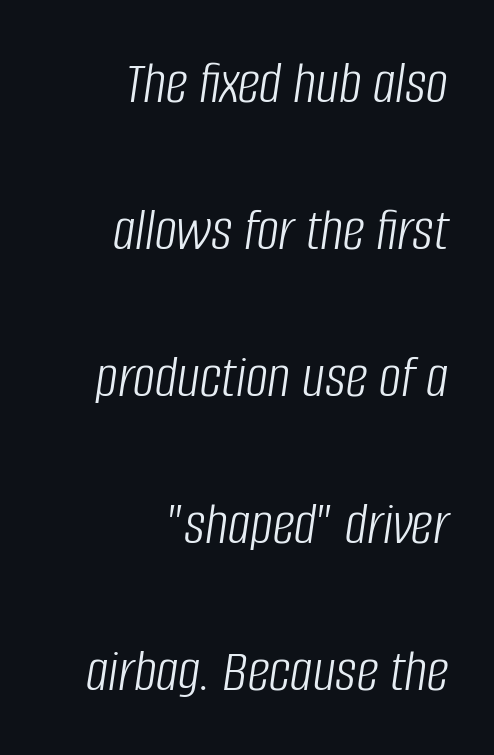
The image shows 62 px light, condensed type, italic (leaning right); set right-aligned, loose line spacing (2.37x), normal letter spacing, not underlined; low stroke contrast and a large x-height.
